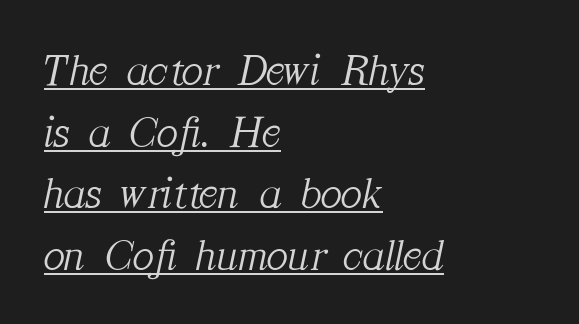
{"serif": "yes", "italic": "yes", "lean": "right", "slant_degrees": 12, "bold": "no", "weight": "light", "width": "normal", "stroke_contrast": "medium", "x_height": "medium", "monospaced": "no", "underline": "yes", "align": "left", "line_spacing": "normal", "line_spacing_ratio": 1.37, "letter_spacing": "normal", "letter_spacing_em": 0.0, "glyph_px": 45}
